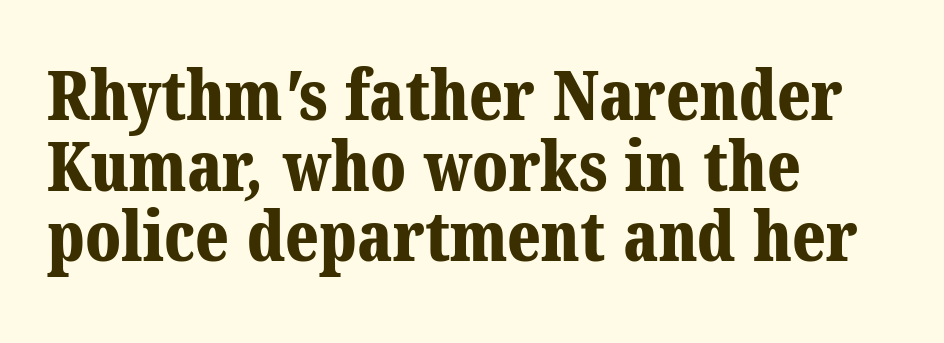
{"serif": "yes", "bold": "yes", "weight": "bold", "width": "normal", "stroke_contrast": "medium", "x_height": "medium", "monospaced": "no", "underline": "no", "align": "left", "line_spacing": "tight", "line_spacing_ratio": 1.04, "letter_spacing": "normal", "letter_spacing_em": 0.0, "glyph_px": 68}
